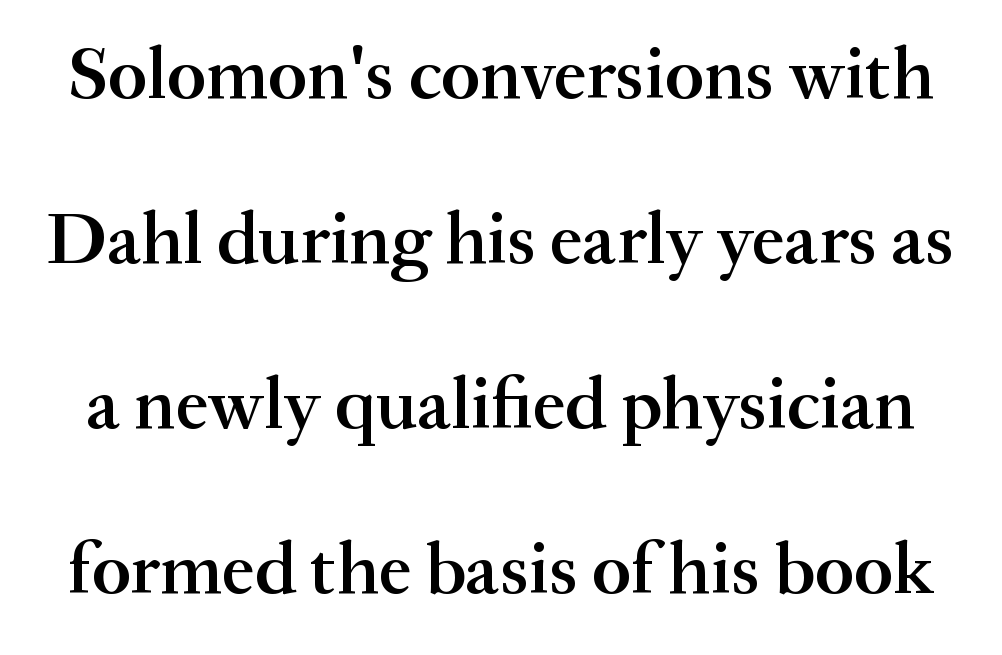
Q: Is the text bold? A: Semi-bold.
Q: Is the text italic (slanted)? A: No, it is upright.
Q: Is the typeface a serif or a sans-serif typeface? A: Serif.
Q: Is the text underlined? A: No.
Q: Is the spacing between letters normal or unusually wide? A: Normal.
Q: Is the spacing between lines tight, normal or loose? A: Loose.
Q: Width (condensed, normal, or wide)? A: Normal.
Q: Stroke contrast? A: Medium.
Q: x-height? A: Small.
Q: Monospaced? A: No.
